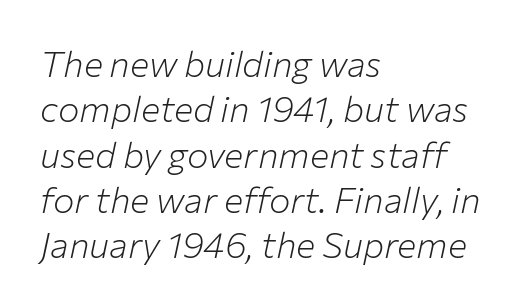
The passage shown has conventional tracking throughout. Compared with ordinary roman type, these characters are visibly tilted. This sample has the flowing, uneven cadence of proportional lettering. A classic flush-left, rag-right setting is used for this passage.
